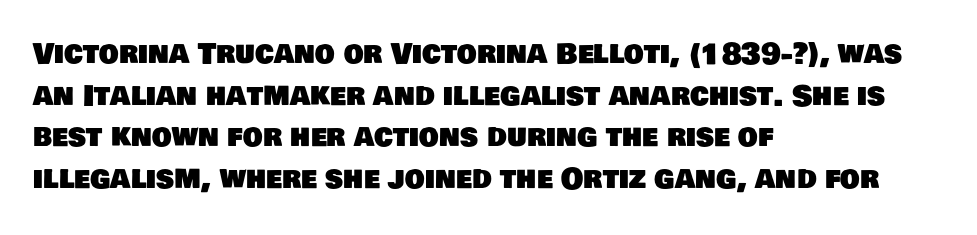
Line beginnings align vertically; line endings do not. A typesetter would call this proportional, since set widths differ per character. Nothing unusual about the tracking: characters are spaced as the font intends. These lines are composed in type without serifs. How would I describe the line gaps? Plain and ordinary. Glance below the letters and you will spot only blank space.
